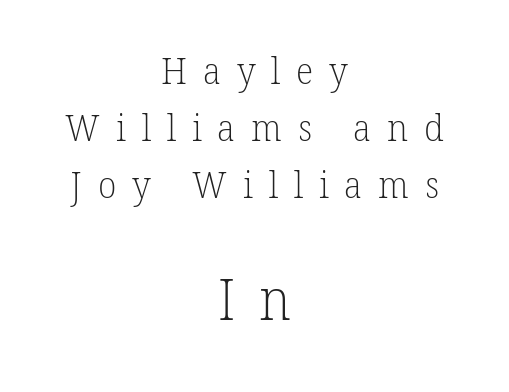
I'd call this a serif setting — the letters wear small feet. Leftover space on each line is divided equally before and after the words. Is the stroke heavy? The answer is a plain regular-or-lighter. Typesetter's note — lower block bumped up in size, upper block left smaller. The leading is moderate, giving the passage an even texture.
